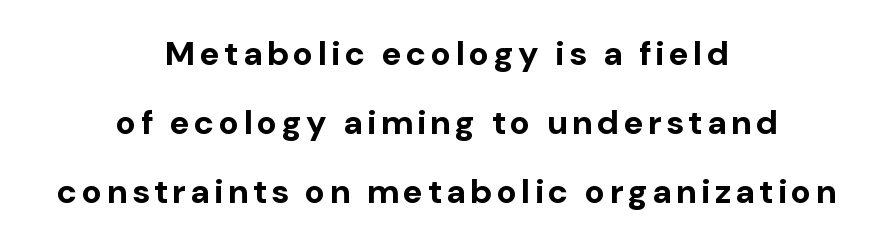
The zone under the glyphs is completely vacant. The passage shown is emphatically bold. Compared with typical paragraphs, the rows here are farther apart. Ordinary non-slanted type is in use.
